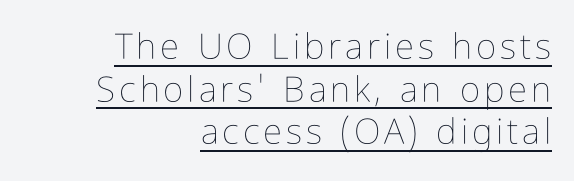
Emphasis is given by a line drawn under the lettering. On a weight scale, this lands at 450 or below. Every stem runs plumb, perpendicular to the baseline. Here the designer chose a conventional face with non-uniform glyph widths.
